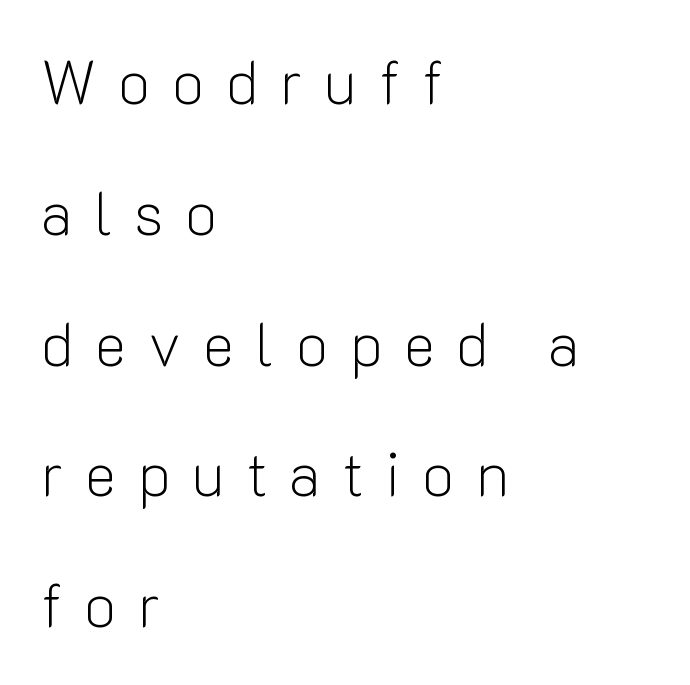
{"serif": "no", "italic": "no", "bold": "no", "weight": "light", "width": "normal", "stroke_contrast": "low", "x_height": "medium", "monospaced": "no", "underline": "no", "align": "left", "line_spacing": "loose", "line_spacing_ratio": 2.18, "letter_spacing": "wide", "letter_spacing_em": 0.36, "glyph_px": 60}
